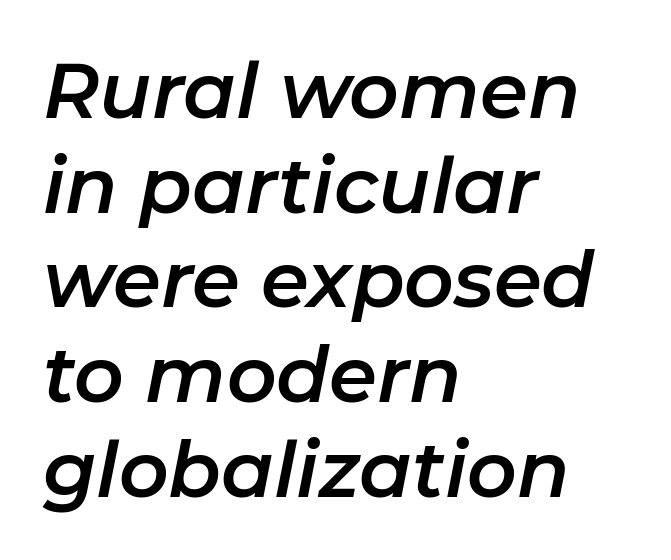
The rendering applies a slant to the glyphs. Glance below the letters and you will spot only blank space. A typesetter would call this proportional, since set widths differ per character. Between one letter and the next there's only the usual sliver of space. Where is the straight margin? On the left.
